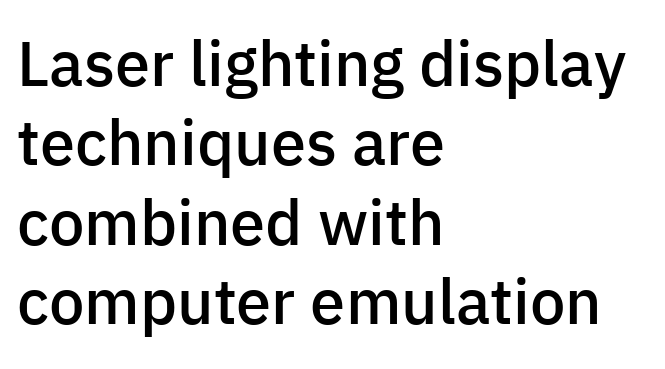
Q: Is the text bold? A: Semi-bold.
Q: Is the text italic (slanted)? A: No, it is upright.
Q: Is the typeface a serif or a sans-serif typeface? A: Sans-serif.
Q: Is the text underlined? A: No.
Q: How is the paragraph aligned? A: Left-aligned.
Q: Is the spacing between letters normal or unusually wide? A: Normal.
Q: Is the spacing between lines tight, normal or loose? A: Normal.
Q: Width (condensed, normal, or wide)? A: Normal.
Q: Stroke contrast? A: Low.
Q: x-height? A: Medium.
Q: Monospaced? A: No.
